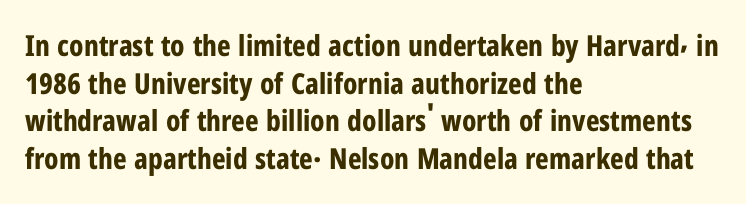
Q: Is the text bold? A: Yes.
Q: Is the text italic (slanted)? A: No, it is upright.
Q: Is the typeface a serif or a sans-serif typeface? A: Sans-serif.
Q: Is the text underlined? A: No.
Q: How is the paragraph aligned? A: Left-aligned.
Q: Is the spacing between letters normal or unusually wide? A: Normal.
Q: Is the spacing between lines tight, normal or loose? A: Normal.
Q: Width (condensed, normal, or wide)? A: Condensed.
Q: Stroke contrast? A: Low.
Q: x-height? A: Medium.
Q: Monospaced? A: No.
